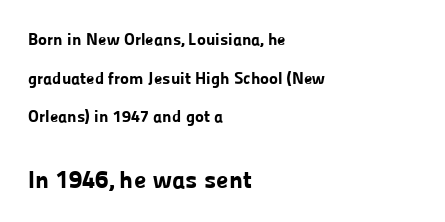
{"italic": "no", "bold": "yes", "underline": "no", "align": "left", "line_spacing": "loose", "line_spacing_ratio": 2.27, "letter_spacing": "normal", "letter_spacing_em": 0.0, "larger_block": "second", "size_ratio": 1.47, "glyph_px": 25}
